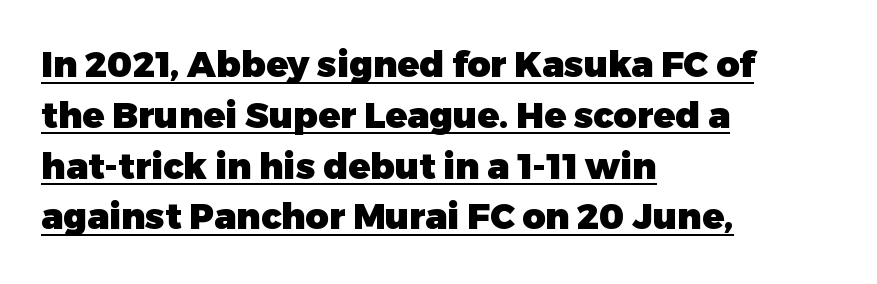
The rag falls on the right side of this text block. A typographer would call this underscored text. I'd describe the lettering as bold — thick and assertive. The face used here is a sans, in the tradition of grotesques and geometrics. Each word holds together tightly as a unit, with standard inter-letter gaps.
